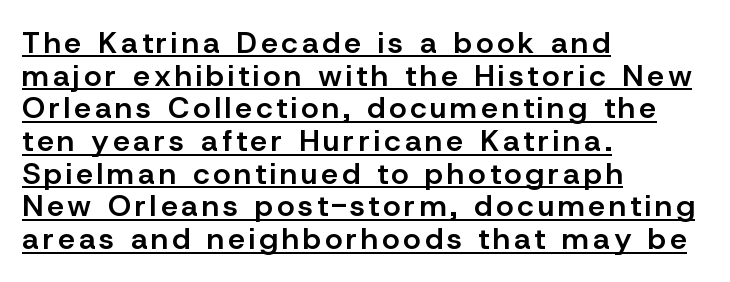
Q: Is the text bold? A: Semi-bold.
Q: Is the text italic (slanted)? A: No, it is upright.
Q: Is the typeface a serif or a sans-serif typeface? A: Sans-serif.
Q: Is the text underlined? A: Yes.
Q: How is the paragraph aligned? A: Left-aligned.
Q: Is the spacing between lines tight, normal or loose? A: Tight.
Q: Width (condensed, normal, or wide)? A: Normal.
Q: Stroke contrast? A: Low.
Q: x-height? A: Medium.
Q: Monospaced? A: No.
